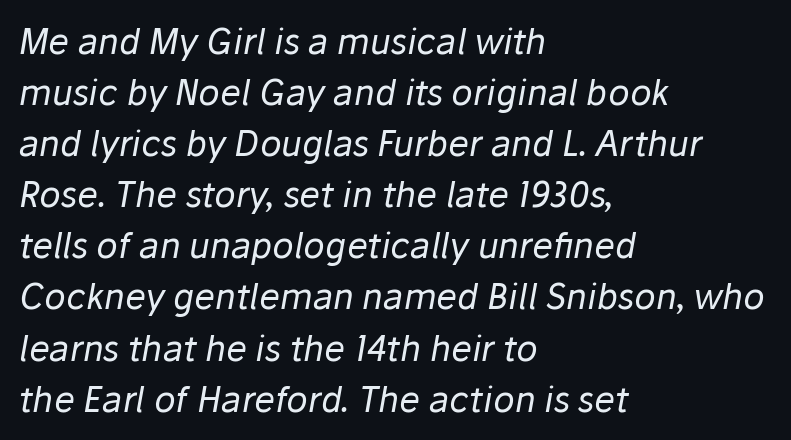
Q: Is the text bold? A: No.
Q: Is the text italic (slanted)? A: Yes, it leans right by about 10 degrees.
Q: Is the text underlined? A: No.
Q: How is the paragraph aligned? A: Left-aligned.
Q: Is the spacing between letters normal or unusually wide? A: Normal.
Q: Is the spacing between lines tight, normal or loose? A: Normal.
Q: Width (condensed, normal, or wide)? A: Normal.
Q: Stroke contrast? A: Low.
Q: x-height? A: Medium.
Q: Monospaced? A: No.
